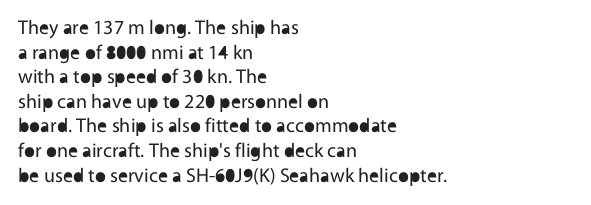
Casual observation: everything's shoved over to the left. This is not heavy type; no bold has been used. Italic? Not at all — the glyphs are vertical. The space beneath each line is pristine and unruled. No extra tracking has been applied to these lines.
